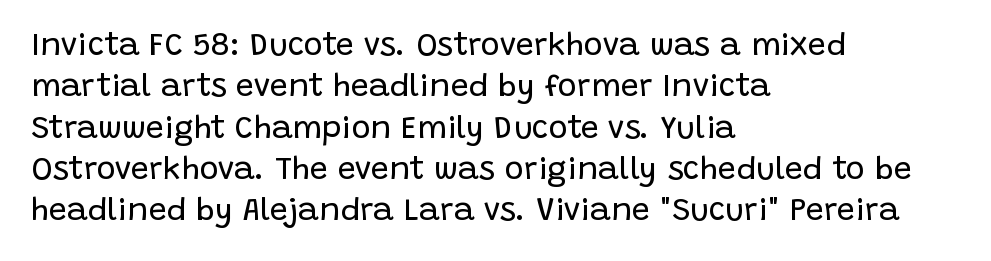
The image shows 32 px regular-weight sans-serif type, upright; set left-aligned, normal line spacing (1.29x), normal letter spacing, not underlined; low stroke contrast and a large x-height.
